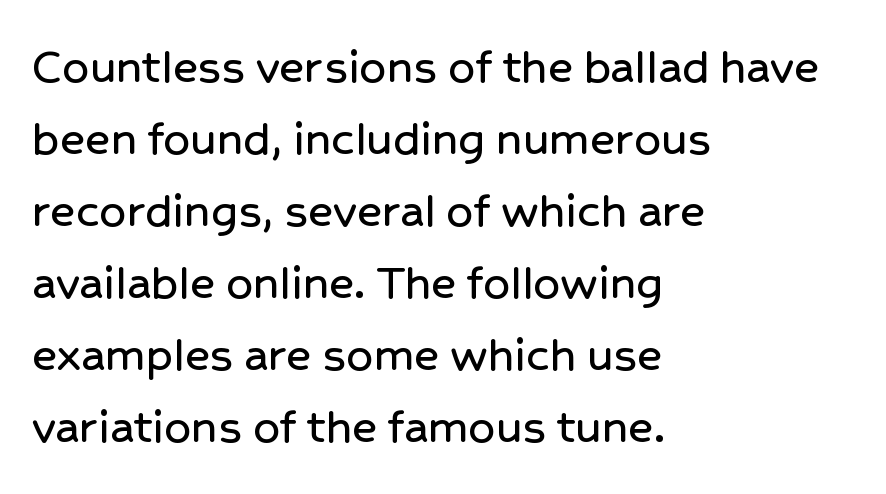
The image shows 53 px sans-serif type, upright; set left-aligned, normal line spacing (1.36x), normal letter spacing, not underlined; low stroke contrast and a medium x-height.
